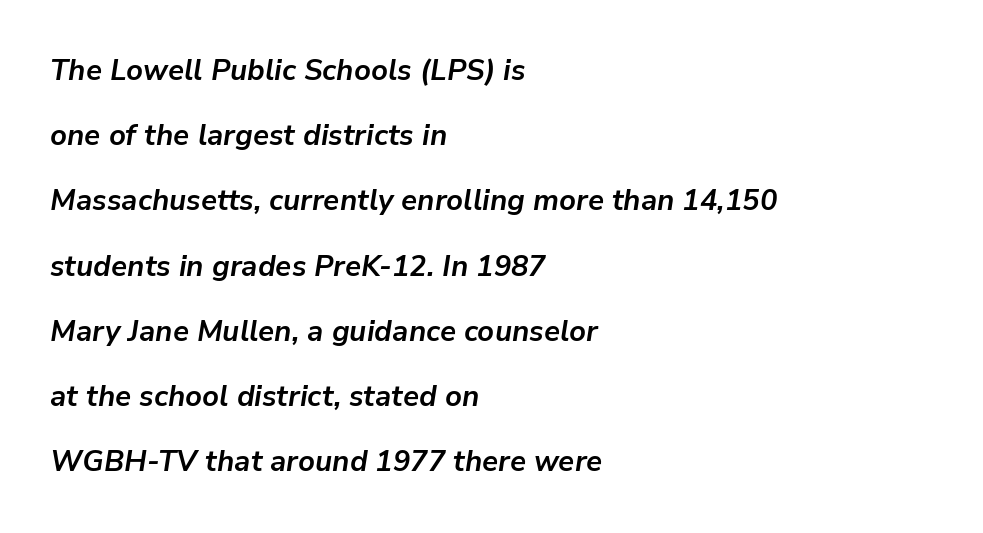
The characters look thick and weighty, a clear bold. If you drew a ruler down the left edge, every line would touch it. Emphasis-style slanted type is in use. A clean baseline with only descenders dipping below it. Leading is clearly above the norm, producing a sparse column. This sample has the flowing, uneven cadence of proportional lettering.
